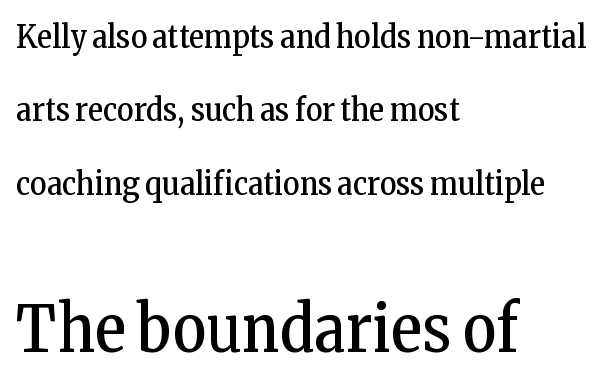
Q: Is the text bold? A: No.
Q: Is the text italic (slanted)? A: No, it is upright.
Q: Is the typeface a serif or a sans-serif typeface? A: Serif.
Q: Is the text underlined? A: No.
Q: How is the paragraph aligned? A: Left-aligned.
Q: Is the spacing between letters normal or unusually wide? A: Normal.
Q: Is the spacing between lines tight, normal or loose? A: Loose.
Q: Which block of text is set in a larger size, the first (top) or the second (bottom)? A: The second (bottom) one.
Q: Width (condensed, normal, or wide)? A: Condensed.
Q: Stroke contrast? A: Low.
Q: x-height? A: Medium.
Q: Monospaced? A: No.
